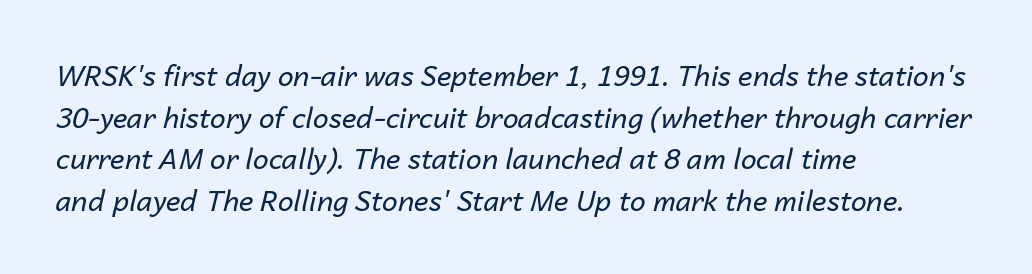
{"italic": "yes", "lean": "right", "slant_degrees": 14, "bold": "no", "weight": "regular", "width": "normal", "stroke_contrast": "low", "x_height": "medium", "monospaced": "no", "underline": "no", "align": "left", "line_spacing": "normal", "line_spacing_ratio": 1.49, "letter_spacing": "normal", "letter_spacing_em": 0.0, "glyph_px": 28}
